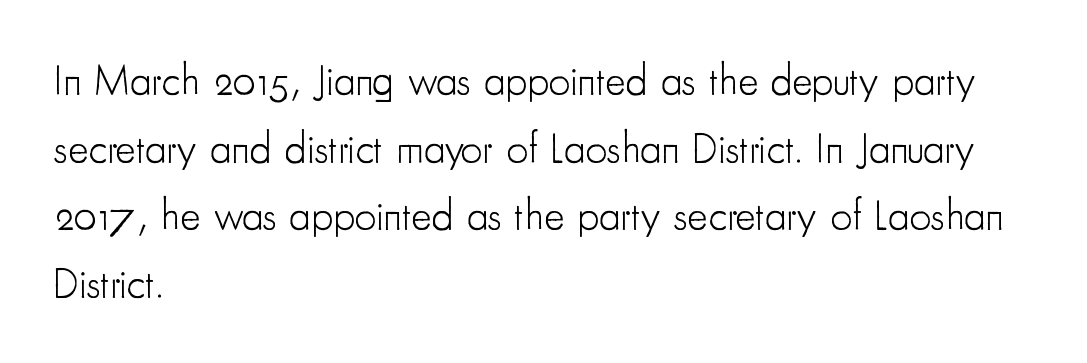
Bare-footed words on every line. Is the block centered? No — it sits flush against the left margin. Varying glyph widths throughout — classic text-font behaviour. Every character sits straight up, as roman type does. Interline gaps are of average width in this sample. Note: no serifs on the glyphs.
